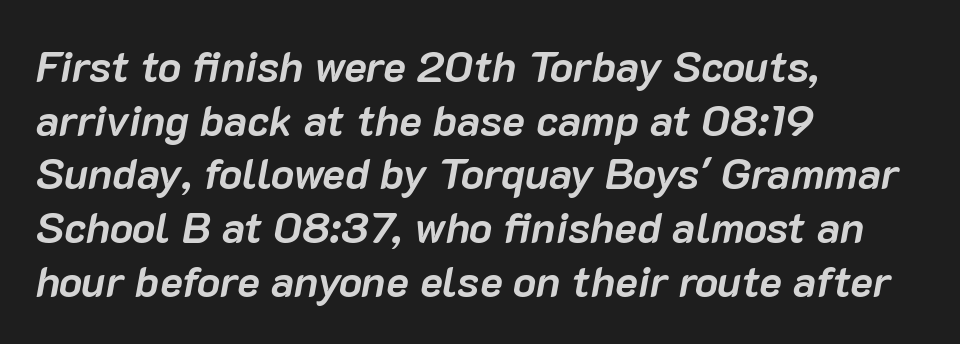
{"italic": "yes", "lean": "right", "slant_degrees": 10, "bold": "yes", "weight": "semibold", "width": "normal", "stroke_contrast": "low", "x_height": "medium", "monospaced": "no", "underline": "no", "align": "left", "line_spacing": "normal", "line_spacing_ratio": 1.25, "letter_spacing": "normal", "letter_spacing_em": 0.0, "glyph_px": 43}
